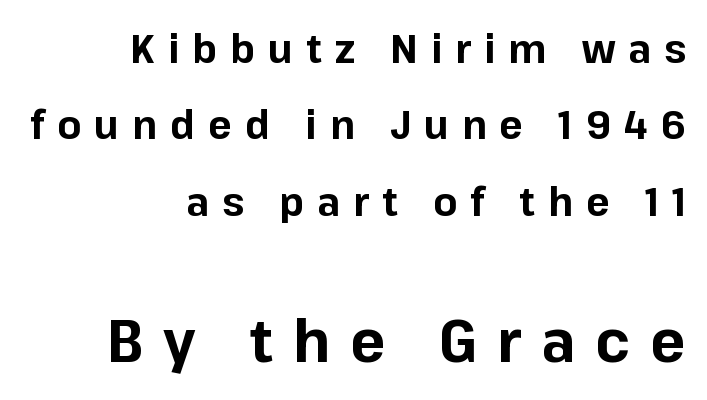
Q: Is the text bold? A: Yes.
Q: Is the text italic (slanted)? A: No, it is upright.
Q: Is the typeface a serif or a sans-serif typeface? A: Sans-serif.
Q: Is the text underlined? A: No.
Q: How is the paragraph aligned? A: Right-aligned.
Q: Is the spacing between letters normal or unusually wide? A: Unusually wide.
Q: Is the spacing between lines tight, normal or loose? A: Loose.
Q: Which block of text is set in a larger size, the first (top) or the second (bottom)? A: The second (bottom) one.
Q: Width (condensed, normal, or wide)? A: Normal.
Q: Stroke contrast? A: Low.
Q: x-height? A: Medium.
Q: Monospaced? A: No.
